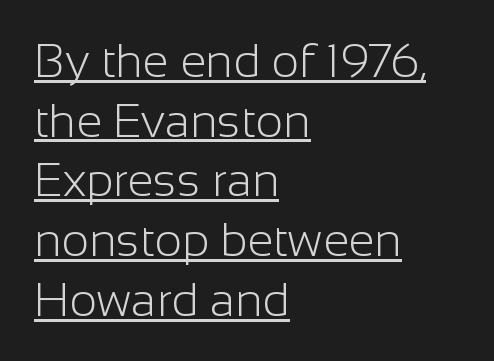
Q: Is the text bold? A: No.
Q: Is the text italic (slanted)? A: No, it is upright.
Q: Is the typeface a serif or a sans-serif typeface? A: Sans-serif.
Q: Is the text underlined? A: Yes.
Q: How is the paragraph aligned? A: Left-aligned.
Q: Is the spacing between letters normal or unusually wide? A: Normal.
Q: Is the spacing between lines tight, normal or loose? A: Normal.
Q: Width (condensed, normal, or wide)? A: Normal.
Q: Stroke contrast? A: Low.
Q: x-height? A: Medium.
Q: Monospaced? A: No.
